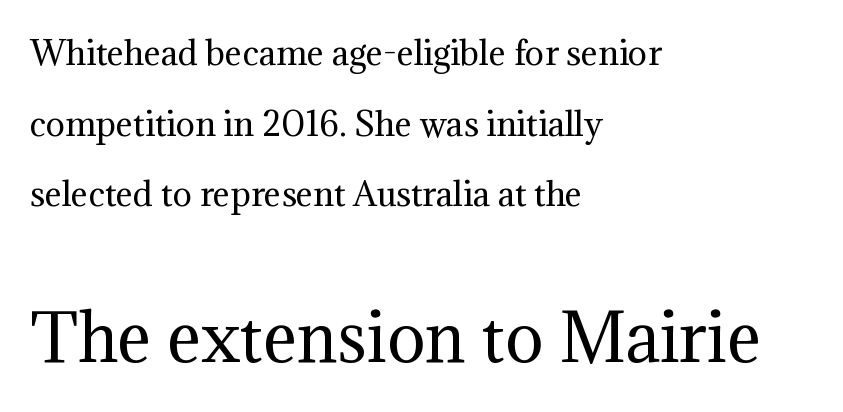
Q: Is the text bold? A: No.
Q: Is the text italic (slanted)? A: No, it is upright.
Q: Is the typeface a serif or a sans-serif typeface? A: Serif.
Q: Is the text underlined? A: No.
Q: How is the paragraph aligned? A: Left-aligned.
Q: Is the spacing between letters normal or unusually wide? A: Normal.
Q: Is the spacing between lines tight, normal or loose? A: Loose.
Q: Which block of text is set in a larger size, the first (top) or the second (bottom)? A: The second (bottom) one.
Q: Width (condensed, normal, or wide)? A: Normal.
Q: Stroke contrast? A: Medium.
Q: x-height? A: Medium.
Q: Monospaced? A: No.
